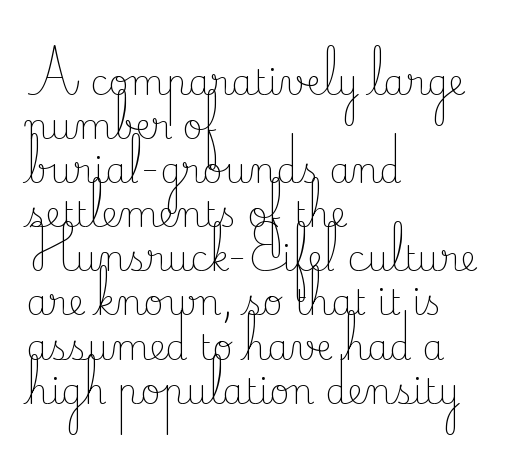
Q: Is the text bold? A: No.
Q: Is the text italic (slanted)? A: No, it is upright.
Q: Is the typeface a serif or a sans-serif typeface? A: Serif.
Q: Is the text underlined? A: No.
Q: How is the paragraph aligned? A: Left-aligned.
Q: Is the spacing between letters normal or unusually wide? A: Normal.
Q: Is the spacing between lines tight, normal or loose? A: Normal.
Q: Width (condensed, normal, or wide)? A: Normal.
Q: Stroke contrast? A: Low.
Q: x-height? A: Small.
Q: Monospaced? A: No.
